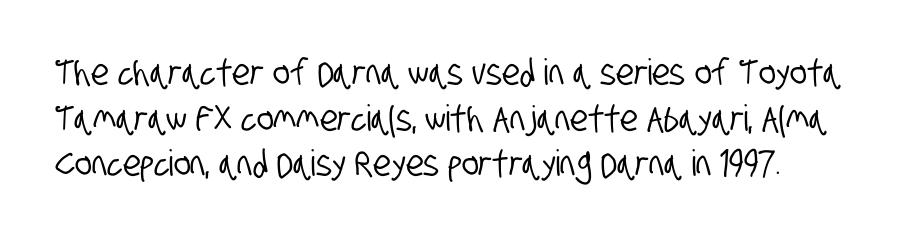
Q: Is the typeface a serif or a sans-serif typeface? A: Sans-serif.
Q: Is the text underlined? A: No.
Q: Is the spacing between letters normal or unusually wide? A: Normal.
Q: Is the spacing between lines tight, normal or loose? A: Normal.
Q: Width (condensed, normal, or wide)? A: Condensed.
Q: Stroke contrast? A: Low.
Q: x-height? A: Large.
Q: Monospaced? A: No.
